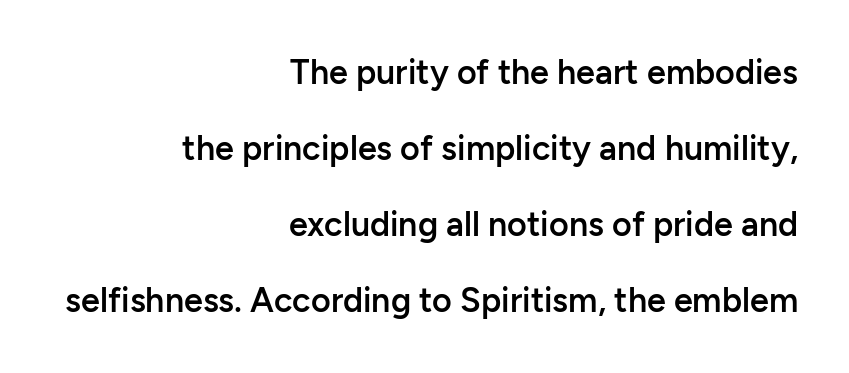
{"serif": "no", "italic": "no", "bold": "semi", "weight": "semibold", "width": "normal", "stroke_contrast": "low", "x_height": "medium", "monospaced": "no", "underline": "no", "align": "right", "line_spacing": "loose", "line_spacing_ratio": 2.24, "letter_spacing": "normal", "letter_spacing_em": 0.0, "glyph_px": 34}
